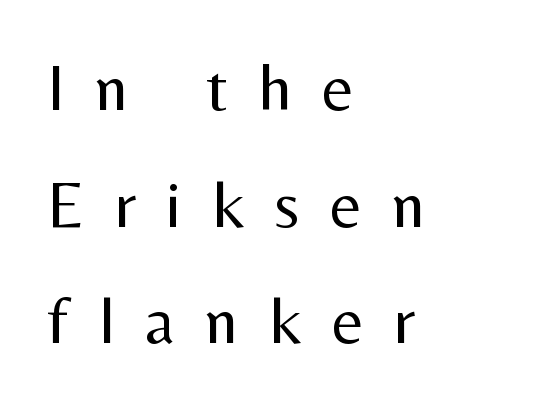
In terms of letterform style, serifs are entirely absent. The strokes carry an ordinary text weight at most. Underline: absent. A typesetter would call this proportional, since set widths differ per character. Caption: expanded tracking, letters set apart. Vertical strokes here are truly vertical.
